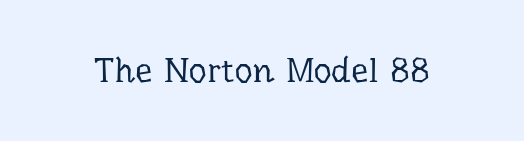
Q: Is the text bold? A: No.
Q: Is the text italic (slanted)? A: No, it is upright.
Q: Is the typeface a serif or a sans-serif typeface? A: Serif.
Q: Is the text underlined? A: No.
Q: Is the spacing between letters normal or unusually wide? A: Normal.
Q: Width (condensed, normal, or wide)? A: Normal.
Q: Stroke contrast? A: Low.
Q: x-height? A: Medium.
Q: Monospaced? A: No.
